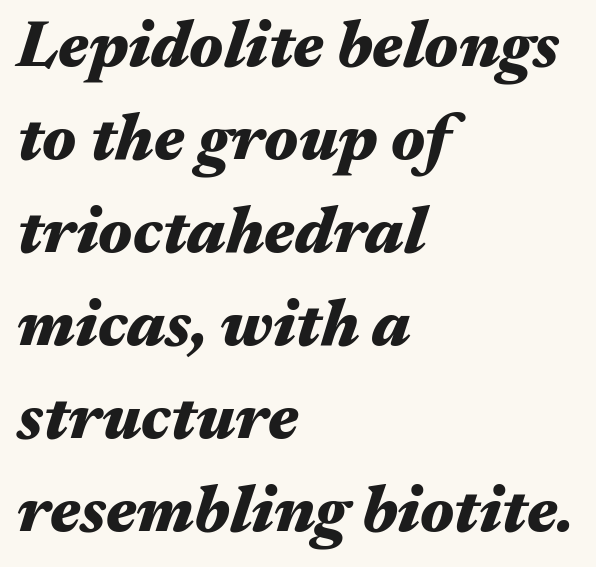
Which margin do the lines hug? The left one — the right edge is uneven. You could not count columns in this text — the font is proportionally spaced. Chunky letters — that's bold for sure. Rule under the text: the space is simply empty. The font's italic variant was chosen for this text.
